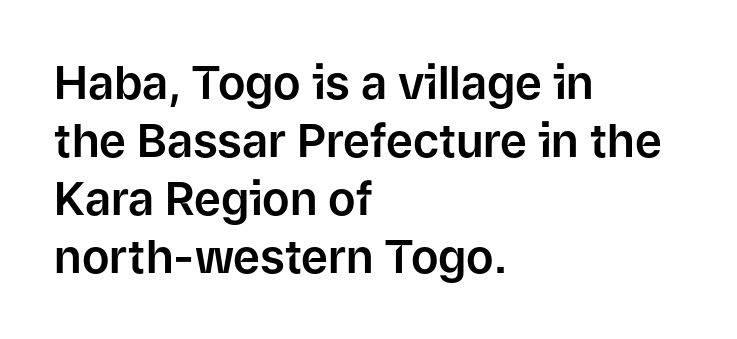
The image shows 46 px sans-serif type, upright; set left-aligned, normal line spacing (1.26x), normal letter spacing, not underlined; low stroke contrast and a medium x-height.
